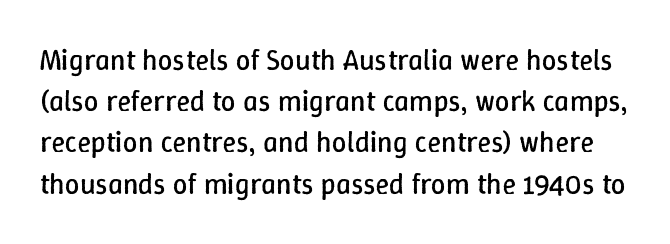
{"italic": "no", "bold": "no", "weight": "regular", "width": "normal", "stroke_contrast": "low", "x_height": "medium", "monospaced": "no", "underline": "no", "line_spacing": "normal", "line_spacing_ratio": 1.42, "letter_spacing": "normal", "letter_spacing_em": 0.0, "glyph_px": 29}
